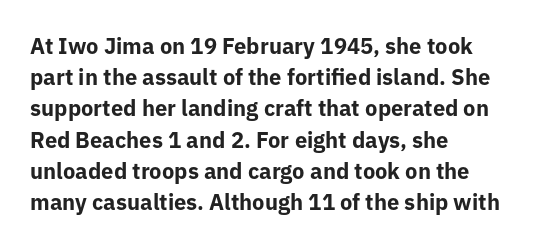
In CSS terms this would be text-align: left. Baseline-to-baseline distance is the conventional proportion of letter height. Notice how the stems are strictly vertical — no italics here. The space beneath each line is pristine and unruled. Spacing between characters is what you'd get straight out of the box. The passage shown is emphatically bold.
